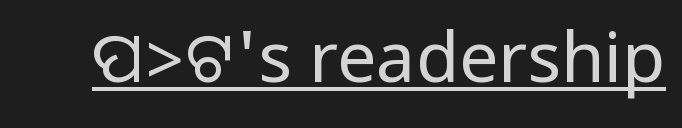
Q: Is the text bold? A: No.
Q: Is the text italic (slanted)? A: No, it is upright.
Q: Is the typeface a serif or a sans-serif typeface? A: Sans-serif.
Q: Is the text underlined? A: Yes.
Q: Is the spacing between letters normal or unusually wide? A: Normal.
Q: Width (condensed, normal, or wide)? A: Condensed.
Q: Stroke contrast? A: Low.
